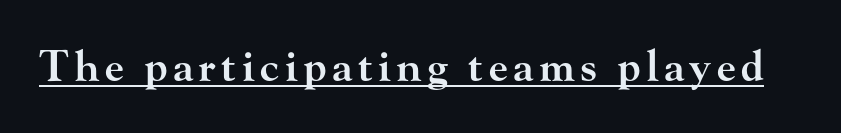
The image shows 42 px semibold, wide serif type, upright; set underlined; high stroke contrast and a small x-height.
